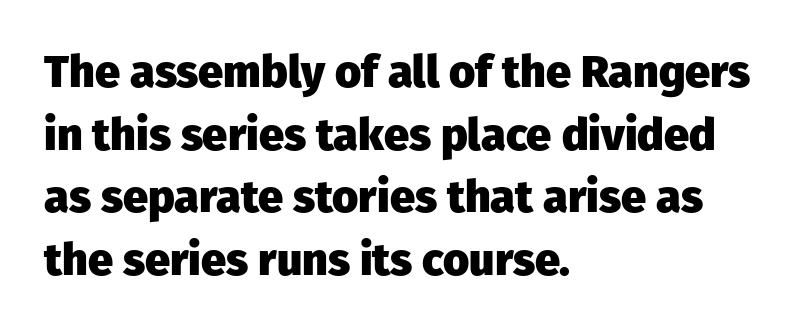
{"serif": "no", "italic": "no", "bold": "yes", "weight": "heavy", "width": "normal", "stroke_contrast": "low", "x_height": "medium", "monospaced": "no", "underline": "no", "align": "left", "line_spacing": "normal", "line_spacing_ratio": 1.39, "letter_spacing": "normal", "letter_spacing_em": 0.0, "glyph_px": 45}
